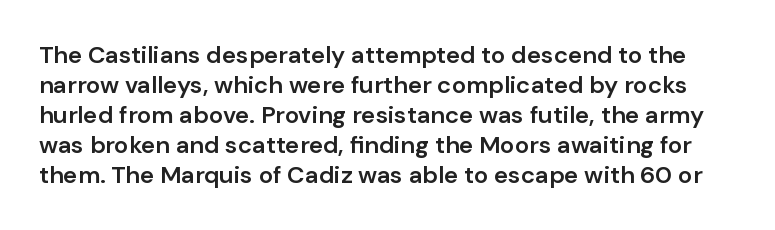
The face used here is a semibold: visibly heavier than regular, lighter than bold. Unlike italic type, these characters show no tilt at all. Successive baselines arrive at the customary interval. Plain, unruled lines of type. Inter-character spacing is left at the font's built-in metrics.
